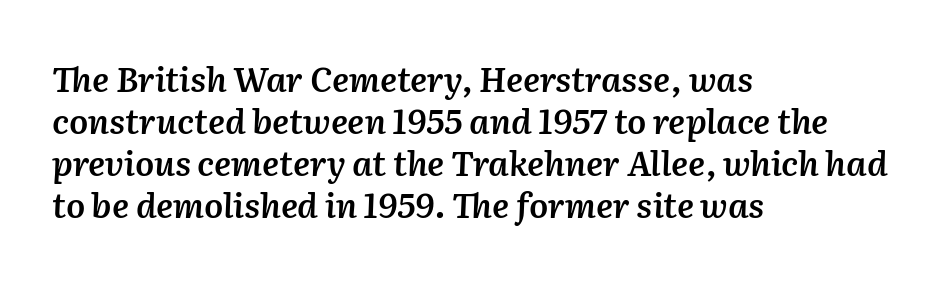
Q: Is the text bold? A: Semi-bold.
Q: Is the text italic (slanted)? A: Yes, it leans right by about 2 degrees.
Q: Is the text underlined? A: No.
Q: How is the paragraph aligned? A: Left-aligned.
Q: Is the spacing between letters normal or unusually wide? A: Normal.
Q: Width (condensed, normal, or wide)? A: Normal.
Q: Stroke contrast? A: Medium.
Q: x-height? A: Medium.
Q: Monospaced? A: No.
